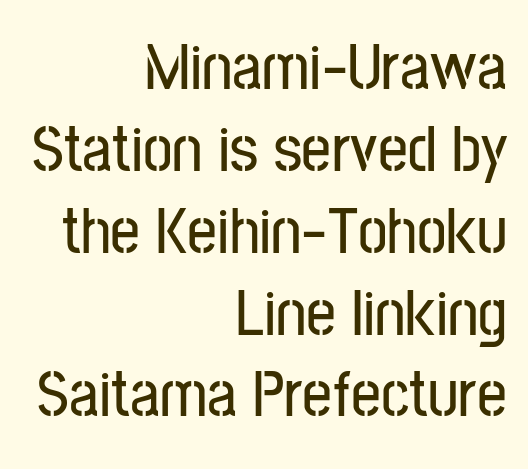
Teacher's note: observe the even right margin — that is flush-right alignment. Serif or sans? Sans — the stroke terminals are bare. The rendering uses natural spacing where letterforms have individual widths. Designer's note — italics off, roman on. Each row of text sits above clean, open space. This sample uses plain, unmodified letter spacing.
